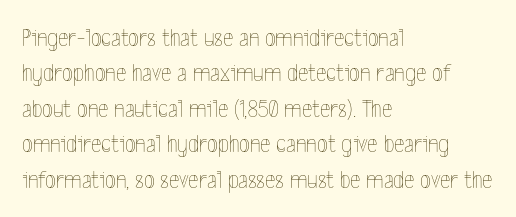
{"italic": "no", "bold": "no", "underline": "no", "align": "left", "line_spacing": "normal", "line_spacing_ratio": 1.42, "letter_spacing": "normal", "letter_spacing_em": 0.0, "glyph_px": 25}
